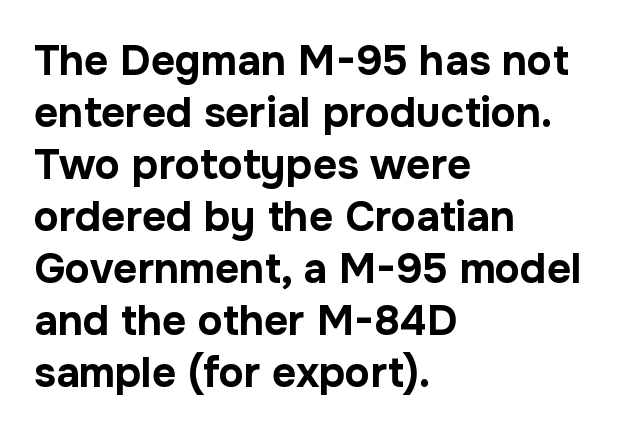
Q: Is the text bold? A: Yes.
Q: Is the text italic (slanted)? A: No, it is upright.
Q: Is the typeface a serif or a sans-serif typeface? A: Sans-serif.
Q: Is the text underlined? A: No.
Q: How is the paragraph aligned? A: Left-aligned.
Q: Is the spacing between letters normal or unusually wide? A: Normal.
Q: Width (condensed, normal, or wide)? A: Normal.
Q: Stroke contrast? A: Low.
Q: x-height? A: Medium.
Q: Monospaced? A: No.
